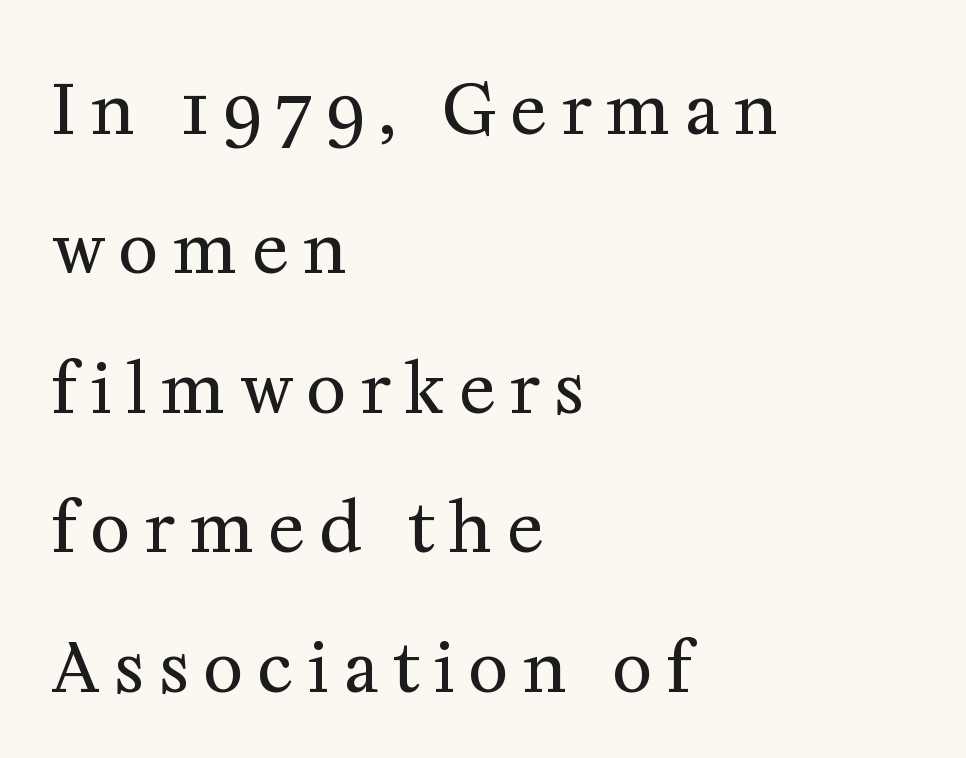
Observe the wide spacing: letters keep a clear distance from each other. Stroke terminals: seriffed. The passage shown stacks its lines with a broad gap. Letters have the restrained weight of plain body copy at most.
